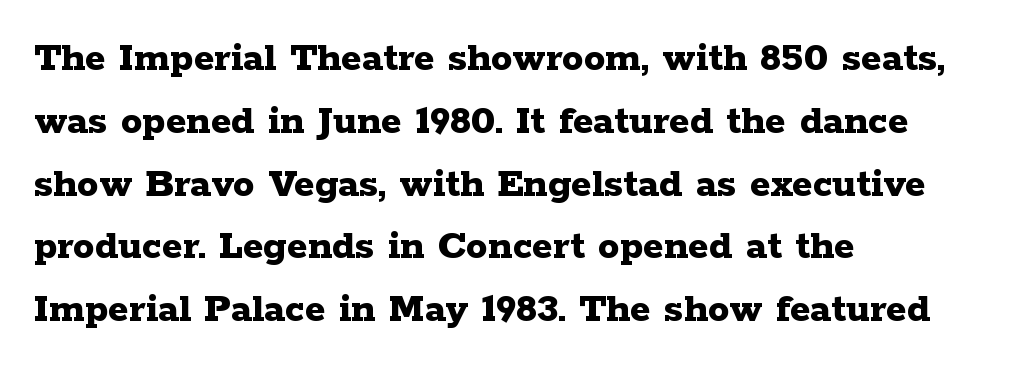
Does the leading feel generous? No, just average. Just letters on the line, the space beneath them empty. This is heavy type, rendered in bold. The passage shown is typed in a proportional face where columns would drift. The letters carry serifs — small finishing strokes at the ends of their stems.
